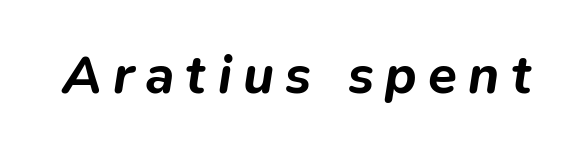
Underline: absent. The characters look thick and weighty, a clear bold. The lettering tilts uniformly, giving the passage an italic look. Words appear elongated and porous because spacing is wide. Each letter keeps its own natural width here, so spacing adapts to shape.
